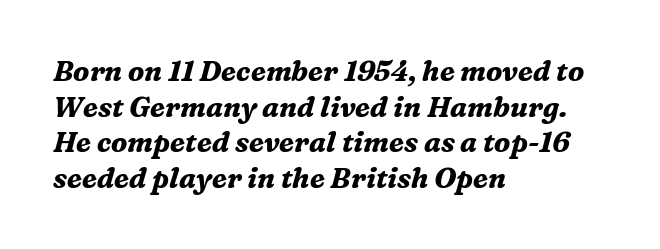
The image shows 28 px bold serif type, italic (leaning right); set left-aligned, normal line spacing (1.27x), normal letter spacing, not underlined; medium stroke contrast and a medium x-height.
